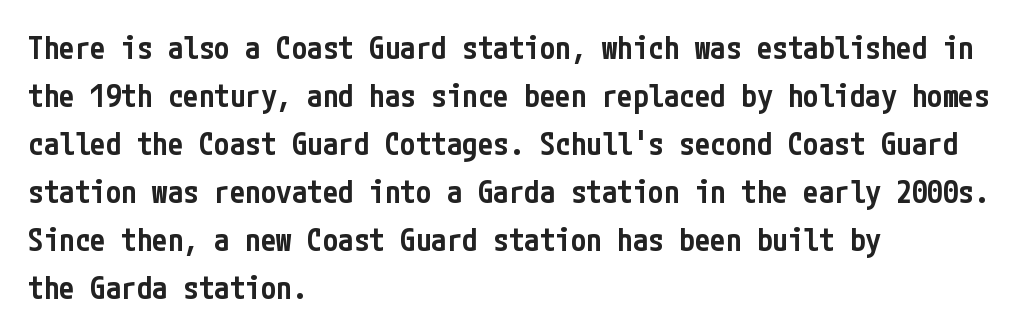
{"serif": "no", "italic": "no", "bold": "semi", "weight": "semibold", "width": "condensed", "stroke_contrast": "low", "x_height": "medium", "underline": "no", "align": "left", "line_spacing": "normal", "line_spacing_ratio": 1.55, "letter_spacing": "normal", "letter_spacing_em": 0.0, "glyph_px": 31}
